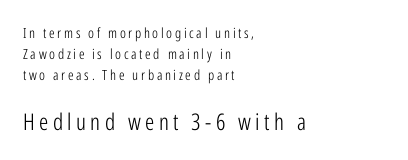
Q: Is the text bold? A: No.
Q: Is the text italic (slanted)? A: No, it is upright.
Q: Is the text underlined? A: No.
Q: How is the paragraph aligned? A: Left-aligned.
Q: Is the spacing between lines tight, normal or loose? A: Normal.
Q: Which block of text is set in a larger size, the first (top) or the second (bottom)? A: The second (bottom) one.
